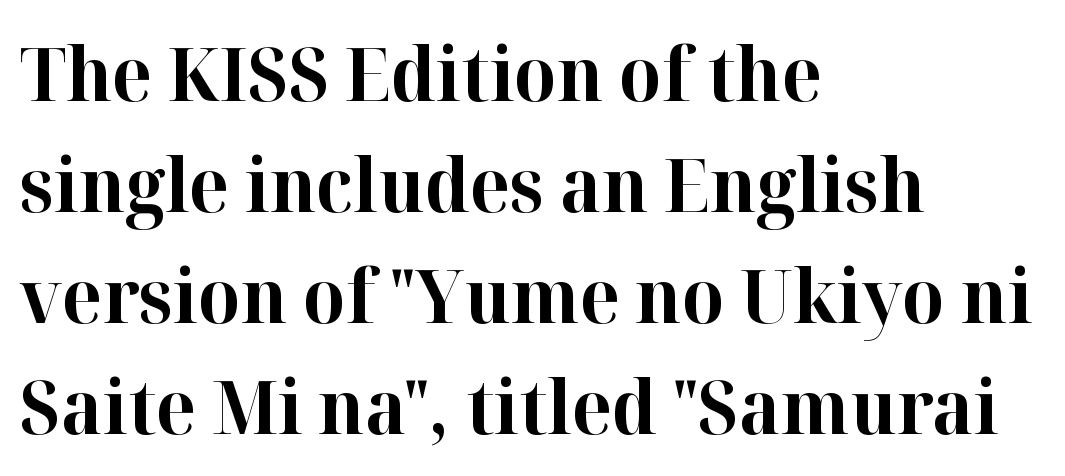
The image shows 75 px bold serif type, upright; set left-aligned, normal line spacing (1.48x), normal letter spacing, not underlined; high stroke contrast and a medium x-height.
